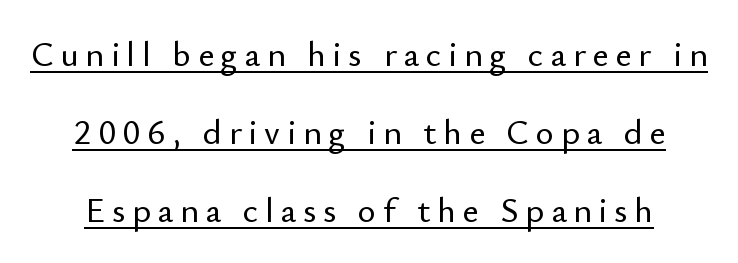
{"serif": "no", "italic": "no", "width": "normal", "stroke_contrast": "low", "x_height": "small", "monospaced": "no", "underline": "yes", "line_spacing": "loose", "line_spacing_ratio": 2.23, "glyph_px": 35}
